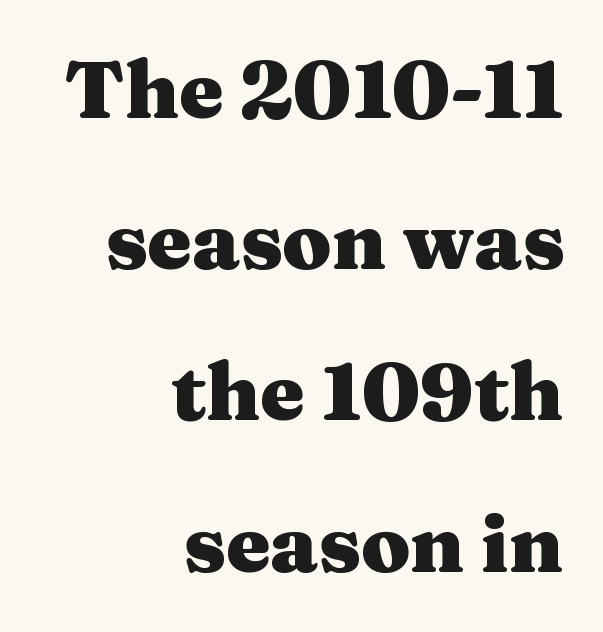
{"serif": "yes", "italic": "no", "bold": "yes", "weight": "heavy", "width": "wide", "stroke_contrast": "medium", "x_height": "medium", "monospaced": "no", "underline": "no", "align": "right", "line_spacing_ratio": 1.89, "letter_spacing": "normal", "letter_spacing_em": 0.0, "glyph_px": 80}
